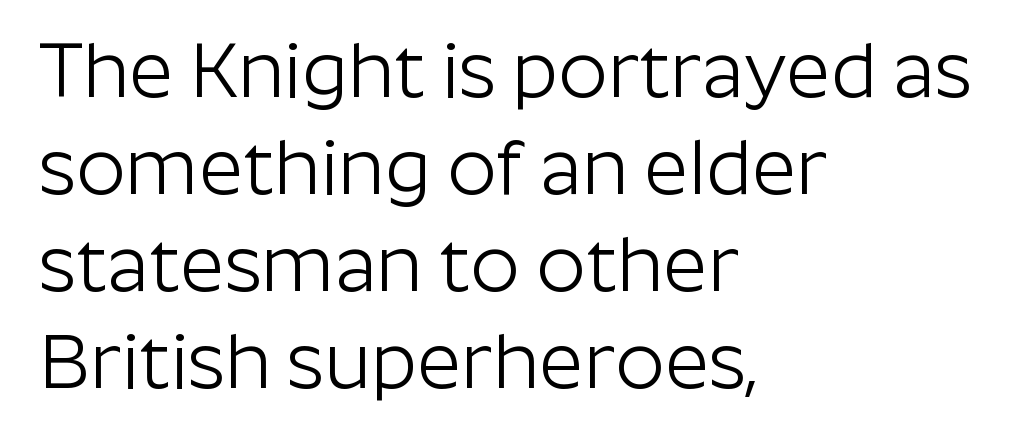
Q: Is the text bold? A: No.
Q: Is the text italic (slanted)? A: No, it is upright.
Q: Is the typeface a serif or a sans-serif typeface? A: Sans-serif.
Q: Is the text underlined? A: No.
Q: How is the paragraph aligned? A: Left-aligned.
Q: Is the spacing between letters normal or unusually wide? A: Normal.
Q: Is the spacing between lines tight, normal or loose? A: Normal.
Q: Width (condensed, normal, or wide)? A: Normal.
Q: Stroke contrast? A: Low.
Q: x-height? A: Medium.
Q: Monospaced? A: No.
